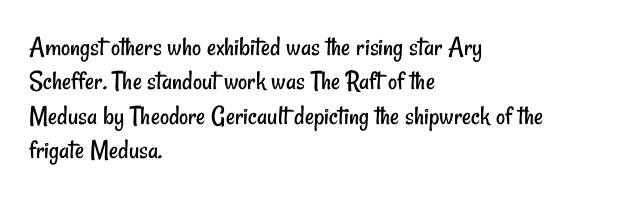
Q: Is the text bold? A: No.
Q: Is the typeface a serif or a sans-serif typeface? A: Sans-serif.
Q: Is the text underlined? A: No.
Q: How is the paragraph aligned? A: Left-aligned.
Q: Is the spacing between letters normal or unusually wide? A: Normal.
Q: Width (condensed, normal, or wide)? A: Condensed.
Q: Stroke contrast? A: Low.
Q: x-height? A: Small.
Q: Monospaced? A: No.
